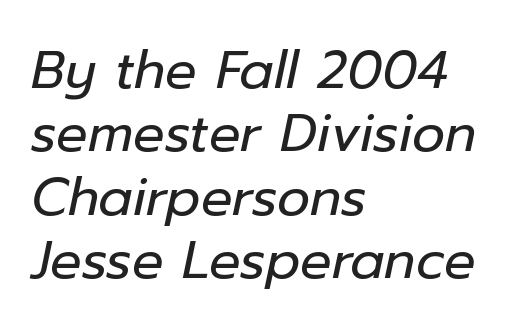
Glance below the letters and you will spot only blank space. Is the type slanted? Yes — the strokes lean at a clear angle. Teacher's note: observe the even left margin — that is flush-left alignment. The letterforms sit shoulder to shoulder at normal distance. Looks like regular typesetting: each glyph gets only the width it needs. Caption: face not bold, strokes unweighted.
